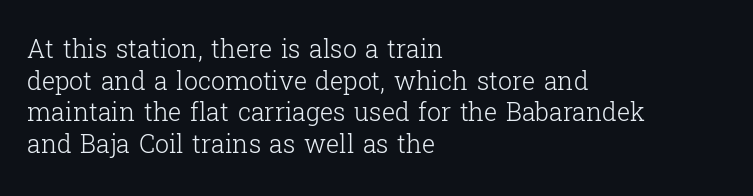
{"italic": "no", "bold": "no", "underline": "no", "align": "left", "line_spacing": "normal", "line_spacing_ratio": 1.27, "letter_spacing": "normal", "letter_spacing_em": 0.0, "glyph_px": 25}
